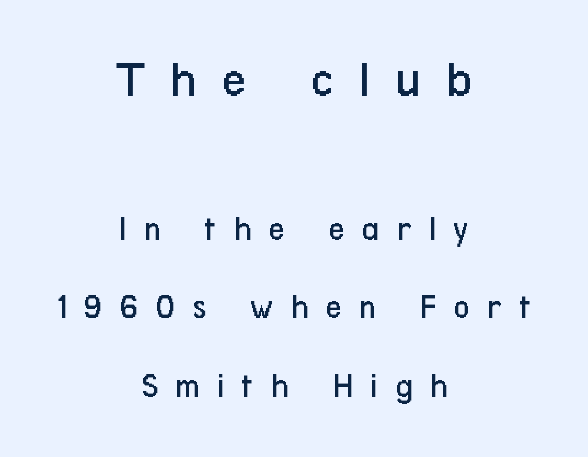
No italicization has been applied; the sample stays upright. Varying glyph widths throughout — classic text-font behaviour. The gaps between neighbouring characters are conspicuously large. Horizontal bands of white between lines are thick stripes. Notice how the passage keeps no hard edge, just a central spine.
